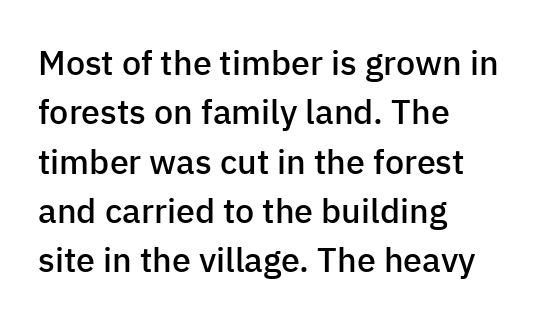
Nobody touched the tracking dial on this one. A typesetter would label this face a sans. In terms of weight, the rendering is demibold, just under bold. Horizontally, the lines are justified to the leading edge only.
